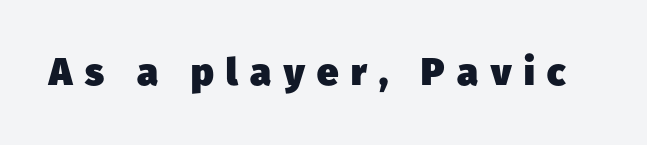
Observe the absence of serifs on each vertical stroke in this sample. Underline: absent. Inter-character spacing is expanded well beyond the font's built-in metrics. Character widths vary here, with narrow letters taking less room than wide ones. Stroke thickness is high; the sample reads as a true bold.
